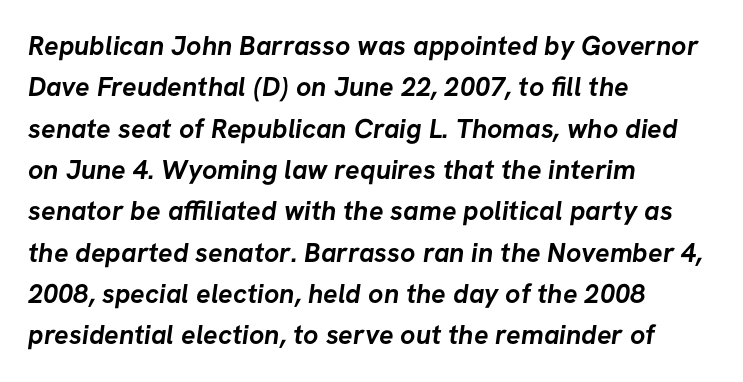
Q: Is the text bold? A: Yes.
Q: Is the text underlined? A: No.
Q: How is the paragraph aligned? A: Left-aligned.
Q: Is the spacing between letters normal or unusually wide? A: Normal.
Q: Is the spacing between lines tight, normal or loose? A: Normal.
